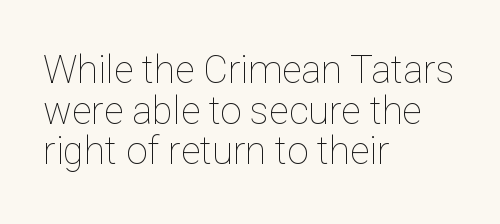
The image shows 38 px thin type, upright; set left-aligned, tight line spacing (1.07x), normal letter spacing, not underlined; low stroke contrast and a medium x-height.
